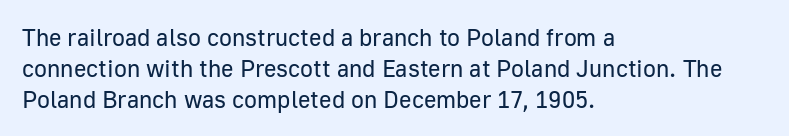
The image shows 24 px text type, upright; set left-aligned, normal line spacing (1.29x), normal letter spacing, not underlined.
